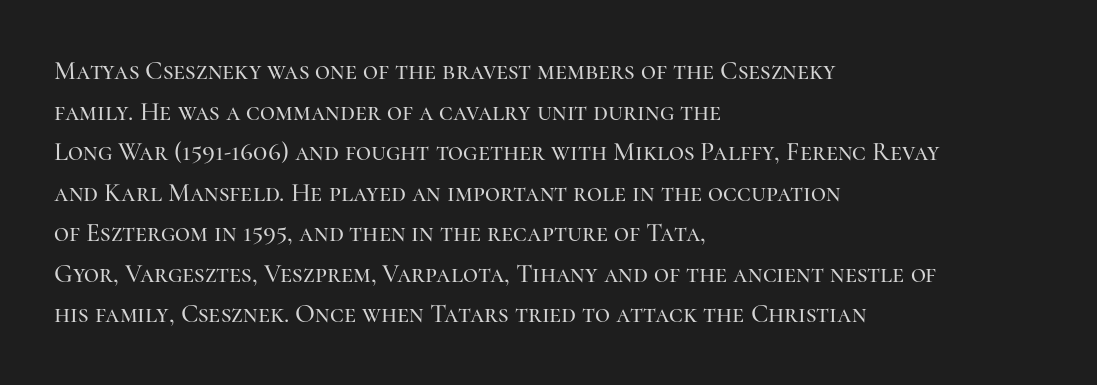
The image shows 26 px text type, upright; set left-aligned, normal line spacing (1.56x), normal letter spacing, not underlined.
